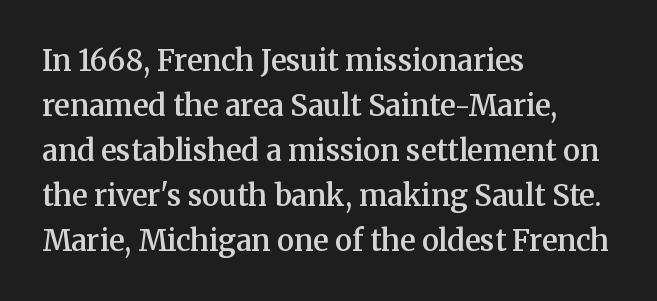
Q: Is the text bold? A: Semi-bold.
Q: Is the text italic (slanted)? A: No, it is upright.
Q: Is the typeface a serif or a sans-serif typeface? A: Serif.
Q: Is the text underlined? A: No.
Q: How is the paragraph aligned? A: Left-aligned.
Q: Is the spacing between letters normal or unusually wide? A: Normal.
Q: Is the spacing between lines tight, normal or loose? A: Normal.
Q: Width (condensed, normal, or wide)? A: Normal.
Q: Stroke contrast? A: Medium.
Q: x-height? A: Medium.
Q: Monospaced? A: No.
